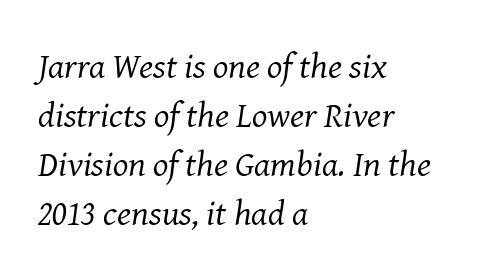
Weight: in the light-to-regular range. Descender tails drop into unmarked territory. Look at the bottom of the vertical strokes: they flare into serifs here. If you measured baseline to baseline, you'd find a middling distance.
